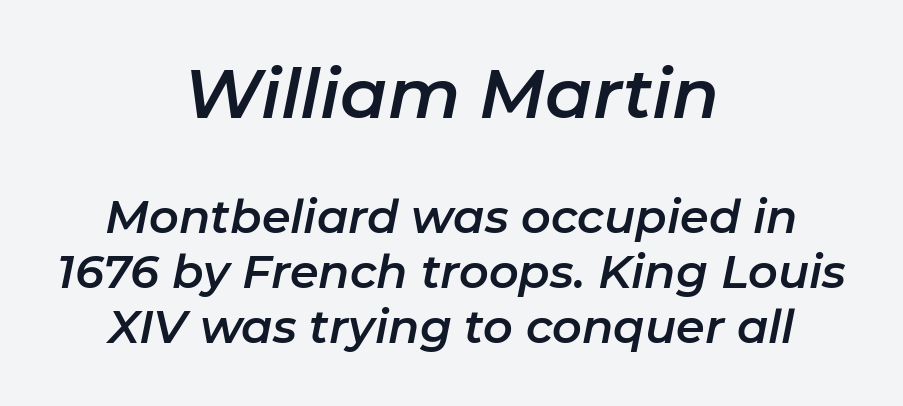
Looking at the ascenders, they clearly lean. Character widths vary here, with narrow letters taking less room than wide ones. Typesetter's note — upper block bumped up in size, lower block left smaller. The rag falls on both sides of this text block equally.
